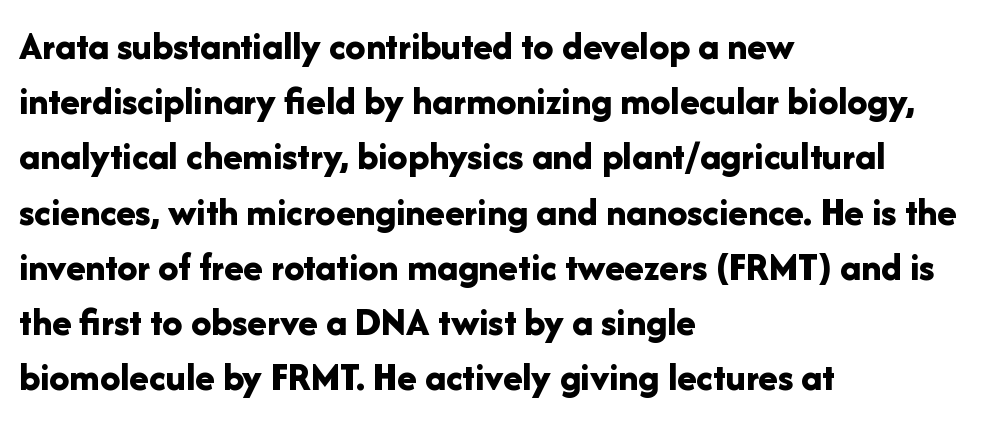
What weight is shown? A full bold with thick strokes. Type style note: lacks serifs. Short note: letters normally spaced. The specimen reads as upright at a glance. In terms of leading, this rendering sits right in the middle. Casual observation: everything's shoved over to the left.
